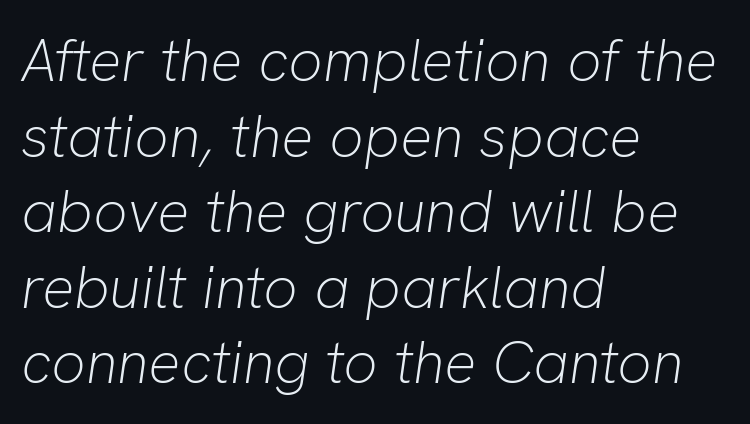
The image shows 60 px light type, italic (leaning right); set left-aligned, normal line spacing (1.26x), normal letter spacing, not underlined; low stroke contrast and a medium x-height.
